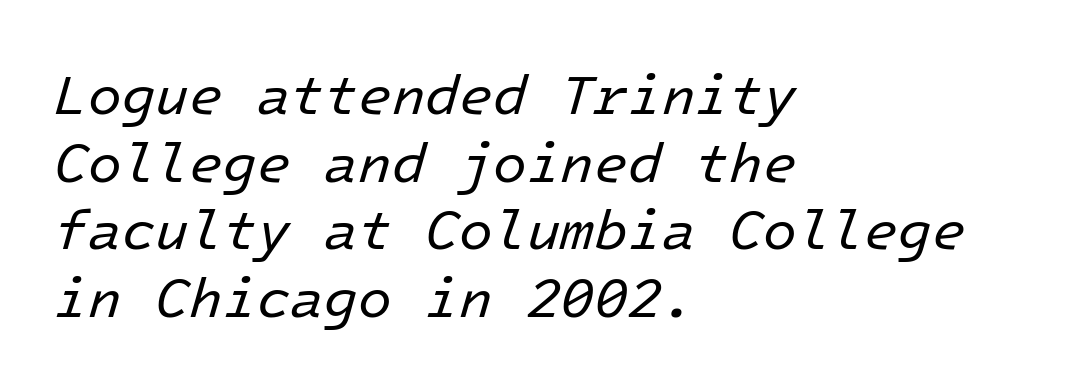
The image shows 55 px regular-weight type, italic (leaning right); set left-aligned, line spacing 1.23x, normal letter spacing, not underlined; low stroke contrast and a medium x-height.
